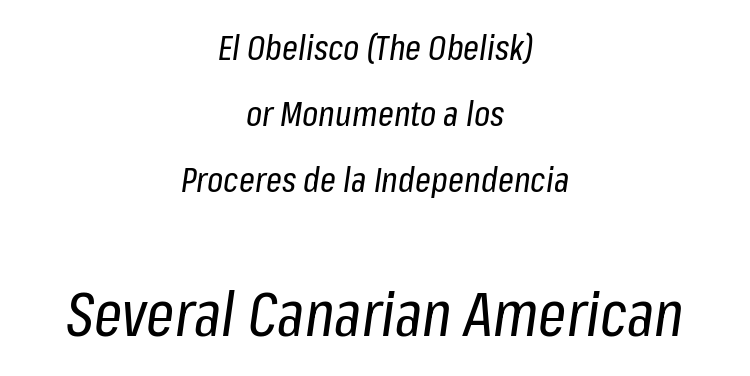
Q: Is the text bold? A: No.
Q: Is the text italic (slanted)? A: Yes, it leans right by about 8 degrees.
Q: Is the text underlined? A: No.
Q: How is the paragraph aligned? A: Centered.
Q: Is the spacing between letters normal or unusually wide? A: Normal.
Q: Which block of text is set in a larger size, the first (top) or the second (bottom)? A: The second (bottom) one.
Q: Width (condensed, normal, or wide)? A: Condensed.
Q: Stroke contrast? A: Low.
Q: x-height? A: Medium.
Q: Monospaced? A: No.
